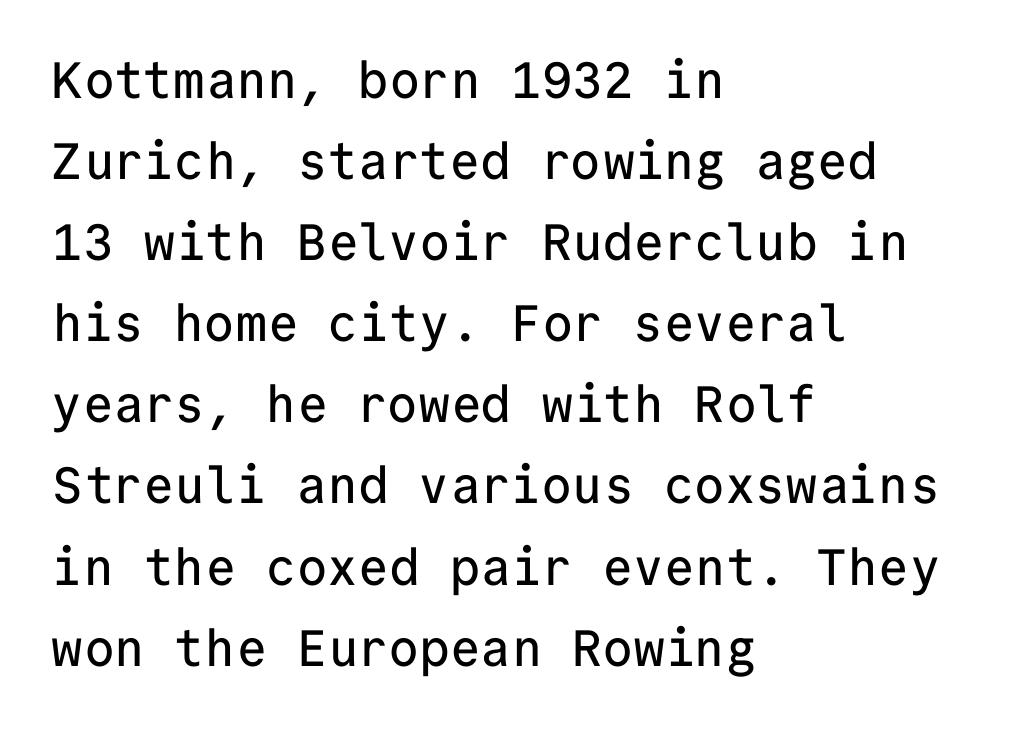
The image shows 51 px sans-serif type, upright, monospaced; set left-aligned, normal line spacing (1.59x), normal letter spacing, not underlined; low stroke contrast and a medium x-height.
